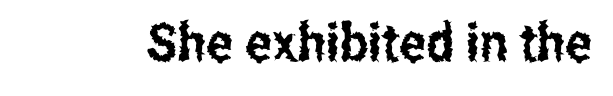
The image shows 53 px condensed sans-serif type, upright; set normal letter spacing, not underlined; low stroke contrast and a medium x-height.
